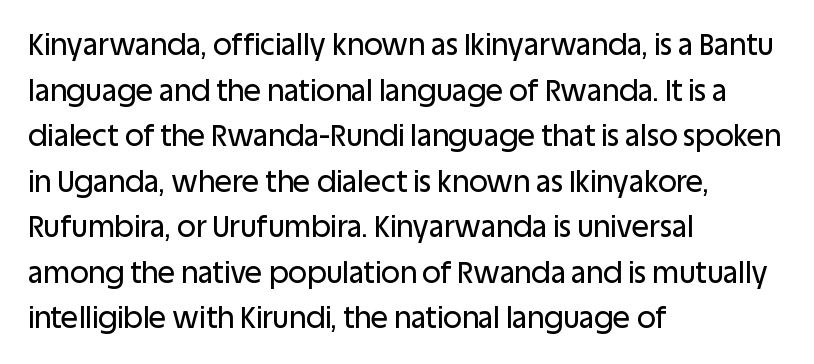
Q: Is the text italic (slanted)? A: No, it is upright.
Q: Is the typeface a serif or a sans-serif typeface? A: Sans-serif.
Q: Is the text underlined? A: No.
Q: How is the paragraph aligned? A: Left-aligned.
Q: Is the spacing between letters normal or unusually wide? A: Normal.
Q: Is the spacing between lines tight, normal or loose? A: Normal.
Q: Width (condensed, normal, or wide)? A: Normal.
Q: Stroke contrast? A: Low.
Q: x-height? A: Large.
Q: Monospaced? A: No.
